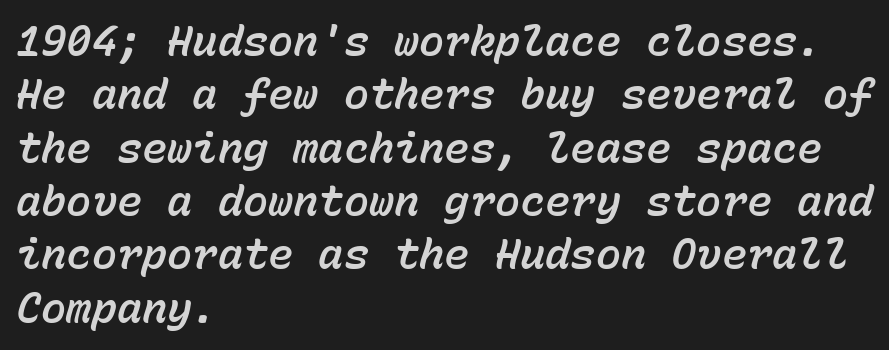
{"italic": "yes", "lean": "right", "slant_degrees": 15, "width": "normal", "stroke_contrast": "low", "x_height": "medium", "monospaced": "yes", "underline": "no", "align": "left", "line_spacing": "normal", "line_spacing_ratio": 1.27, "letter_spacing": "normal", "letter_spacing_em": 0.0, "glyph_px": 42}
